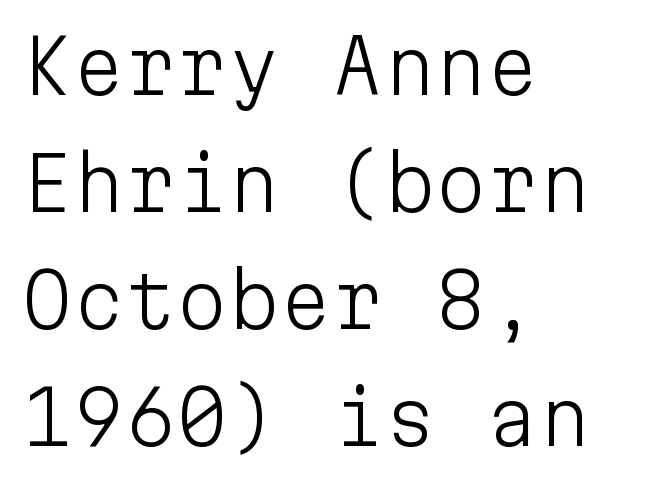
The image shows 74 px light sans-serif type, upright, monospaced; set left-aligned, normal line spacing (1.58x), normal letter spacing, not underlined; low stroke contrast and a medium x-height.
